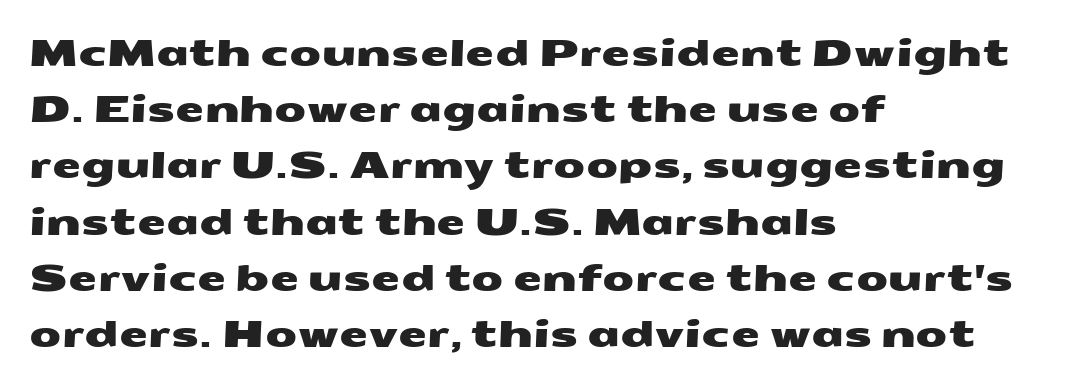
Bare-footed words on every line. These lines are rendered in a variable-pitch font. A student would call this left alignment; a typographer would say flush left, rag right. Serifs: no, the terminals of the letterforms are clean. Does the leading feel generous? No, just average. Caption: standard tracking, unaltered.
